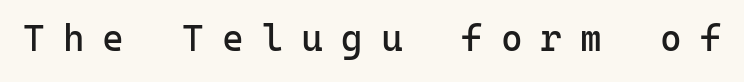
The specimen reads as upright at a glance. The type family on display is of the sans-serif kind. The passage shown is not underscored anywhere. Stroke mass is kept to a normal reading level or below.
